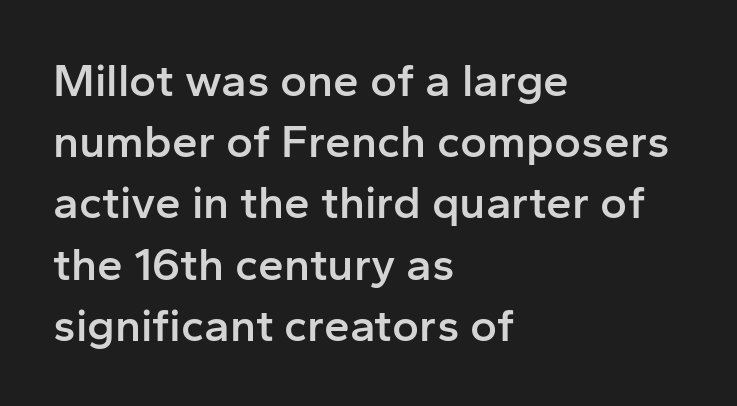
A typesetter would call this zero additional tracking. Looks like regular typesetting: each glyph gets only the width it needs. Nope, no serifs anywhere on these letters. The characters look somewhat weighty, a semibold short of true bold. Horizontal alignment here is leftward, the default for most running prose. This rendering features lettering with no underline.
